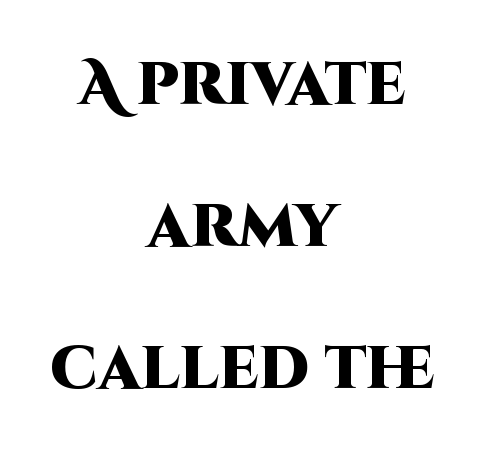
You can tell from the bare stems that sans-serif type was used. How would I describe the line gaps? Wide and relaxed. This is the regular roman posture of the typeface. Descenders are the only things crossing below the line. The face used here is proportionally spaced, like ordinary book or web type. The type is set solid horizontally, with unmodified tracking.
